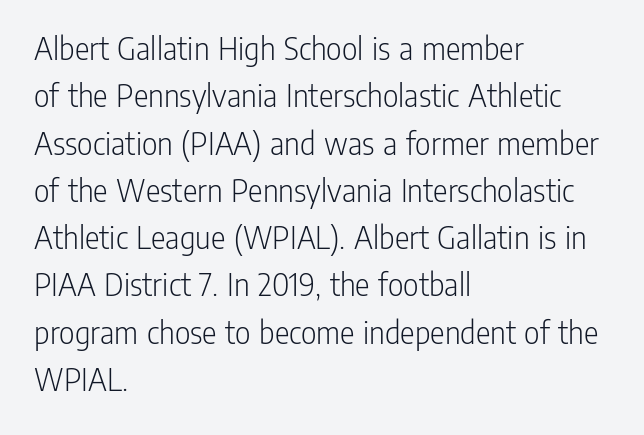
{"serif": "no", "italic": "no", "bold": "no", "weight": "light", "width": "condensed", "stroke_contrast": "low", "x_height": "medium", "monospaced": "no", "underline": "no", "align": "left", "line_spacing": "normal", "line_spacing_ratio": 1.39, "letter_spacing": "normal", "letter_spacing_em": 0.0, "glyph_px": 34}
